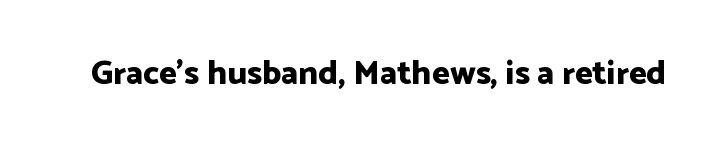
The image shows 34 px bold sans-serif type, upright; set normal letter spacing, not underlined; low stroke contrast and a medium x-height.
